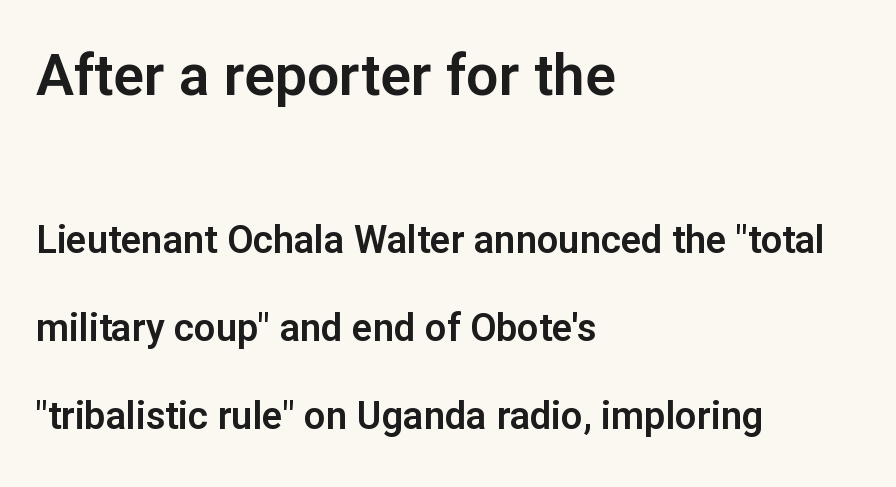
Ordinary non-slanted type is in use. Does the copy run flush right? No — it runs flush left. You could fit nearly another row in the gap between these rows. Grotesque or geometric, the face here clearly has no serifs. Here the first block reads like a headline and the second like body copy. Observe the ordinary spacing: letters are neighbours, not strangers.
